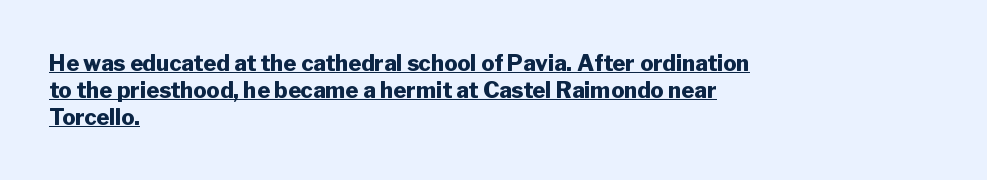
{"italic": "no", "bold": "yes", "underline": "yes", "align": "left", "line_spacing_ratio": 1.22, "letter_spacing": "normal", "letter_spacing_em": 0.0, "glyph_px": 22}
